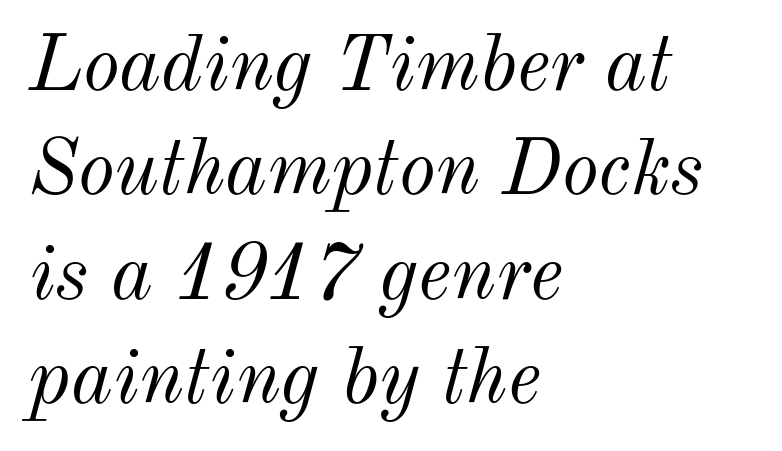
Q: Is the text bold? A: No.
Q: Is the text italic (slanted)? A: Yes, it leans right by about 12 degrees.
Q: Is the text underlined? A: No.
Q: How is the paragraph aligned? A: Left-aligned.
Q: Is the spacing between letters normal or unusually wide? A: Normal.
Q: Is the spacing between lines tight, normal or loose? A: Normal.
Q: Width (condensed, normal, or wide)? A: Normal.
Q: Stroke contrast? A: Medium.
Q: x-height? A: Small.
Q: Monospaced? A: No.
